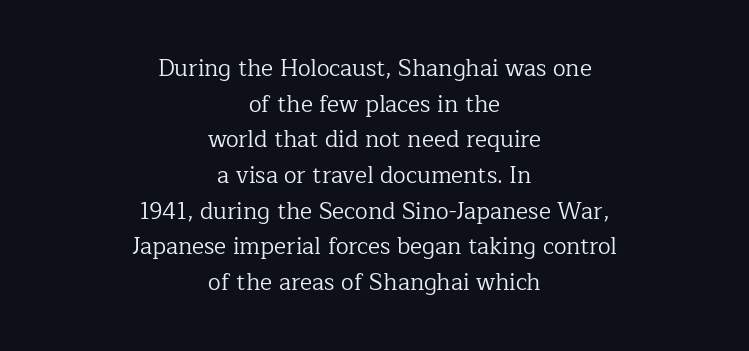
Style check: upright. The space between consecutive lines is moderate. The type is set solid horizontally, with unmodified tracking. This rendering features lettering with no underline. Is this a heavy cut? Hardly; it is regular or lighter.
